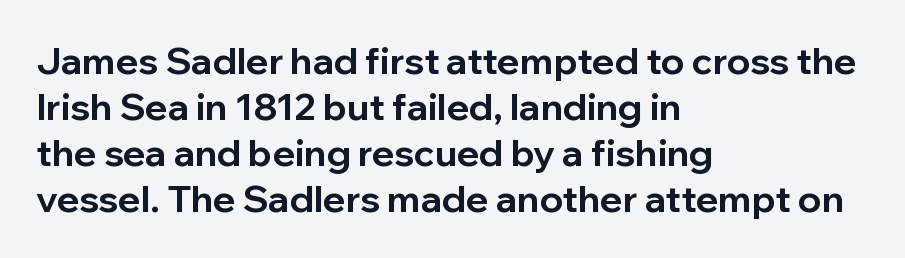
{"serif": "no", "italic": "no", "bold": "yes", "weight": "bold", "width": "normal", "stroke_contrast": "low", "x_height": "medium", "monospaced": "no", "underline": "no", "align": "left", "line_spacing_ratio": 1.24, "letter_spacing": "normal", "letter_spacing_em": 0.0, "glyph_px": 37}
